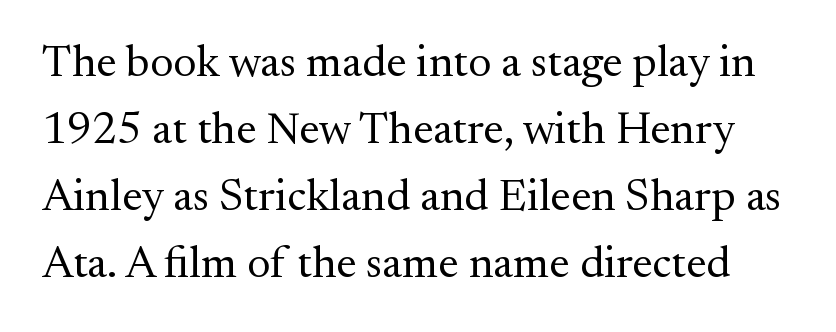
{"serif": "yes", "italic": "no", "bold": "no", "weight": "regular", "width": "normal", "stroke_contrast": "medium", "x_height": "small", "monospaced": "no", "underline": "no", "line_spacing": "normal", "line_spacing_ratio": 1.49, "letter_spacing": "normal", "letter_spacing_em": 0.0, "glyph_px": 45}
